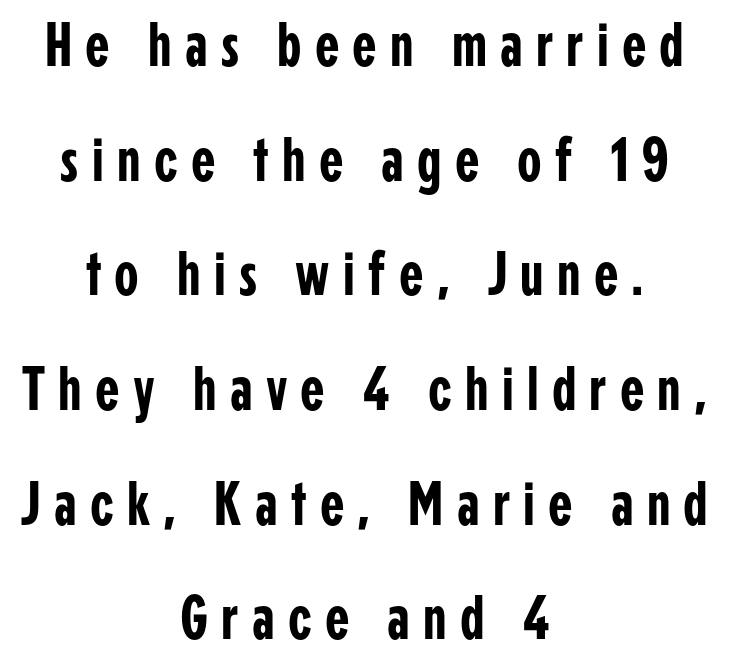
Upright lettering throughout. To sum up the face: it is a sans, with no serifs. Short note: letters widely spaced. Unmarked baselines from the first word to the last. These lines are centered, leaving both edges ragged. Looks like regular typesetting: each glyph gets only the width it needs.
